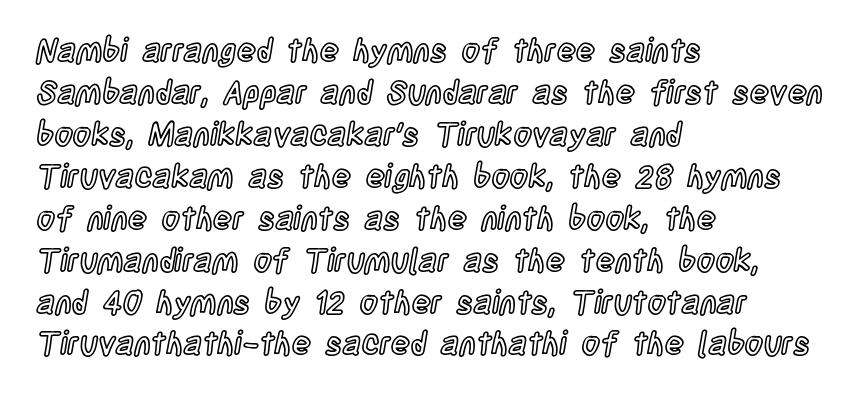
The image shows 32 px condensed type; set left-aligned, normal line spacing (1.31x), normal letter spacing, not underlined; a large x-height.
